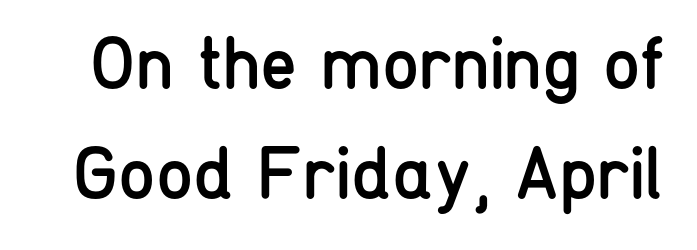
The face used here is rendered with its standard letterfit. The letterforms sit at book weight or below. The letters advance in unequal steps, a hallmark of proportional type. Compared with typical paragraphs, the rows here are spaced about the same. Nope, not italic — everything's standing straight. The type family on display is of the sans-serif kind.
